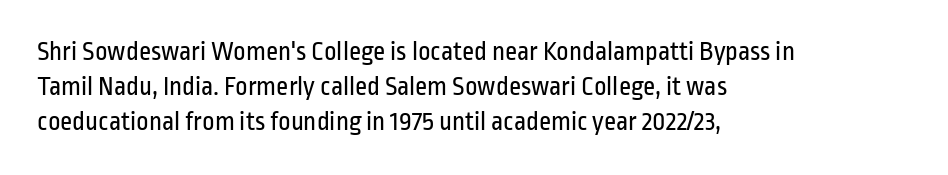
The image shows 27 px text type, upright; set left-aligned, normal line spacing (1.3x), normal letter spacing, not underlined.
